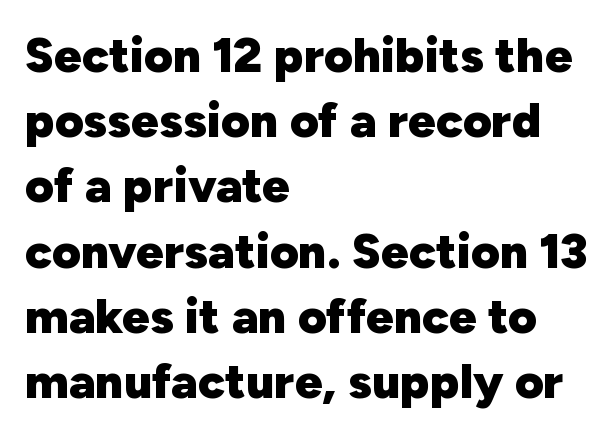
Words appear dense and cohesive because spacing is normal. Summary of vertical rhythm: regular, with standard interline spacing. The rendering shows plain stroke endings on the letterforms — a sans-serif design. Compared with an ordinary text face, these strokes are far heavier — a full bold. These lines are rendered in a variable-pitch font.
